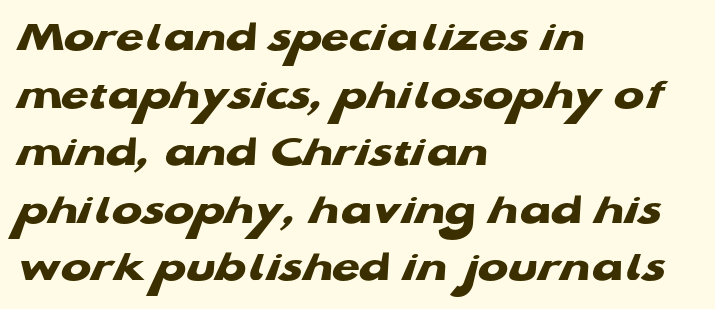
The image shows 45 px heavy, wide sans-serif type; set left-aligned, normal line spacing (1.28x), normal letter spacing, not underlined; low stroke contrast and a medium x-height.
